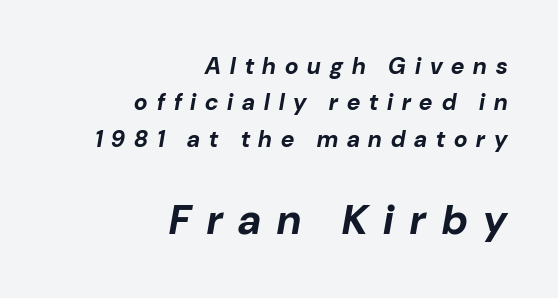
The image shows 41 px bold type, italic (leaning right); set right-aligned, normal line spacing (1.58x), unusually wide letter spacing (+0.39 em), not underlined; the second (bottom) block is 1.78x larger; low stroke contrast and a medium x-height.
